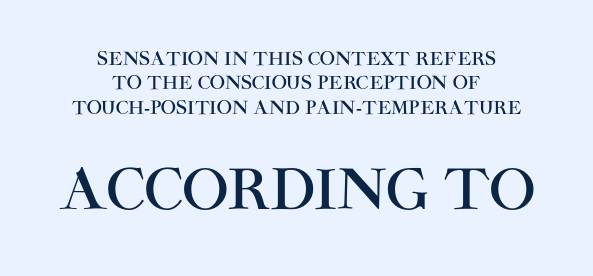
Inter-character spacing is left at the font's built-in metrics. Unlike a traditional serif, this face leaves its strokes unadorned. Evenly set lines give the paragraph a standard silhouette. The passage shown is typed in a proportional face where columns would drift. Larger block? The one below; the one above is distinctly smaller. Horizontal alignment here is central, giving a formal, balanced look.
